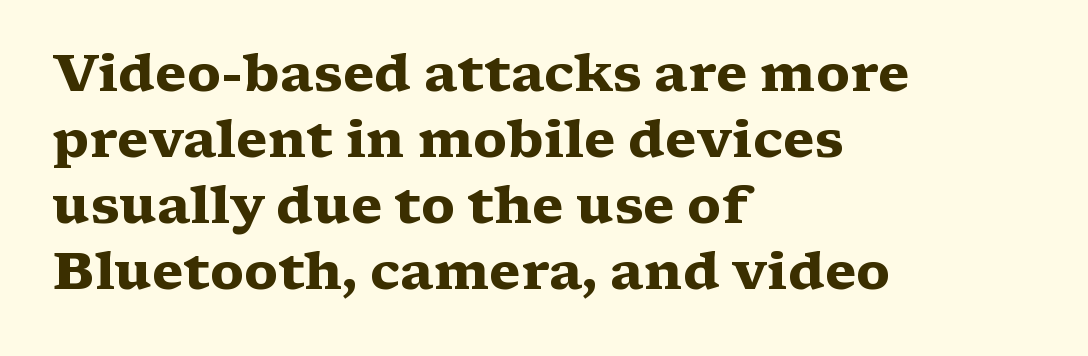
Q: Is the text bold? A: Yes.
Q: Is the text italic (slanted)? A: No, it is upright.
Q: Is the typeface a serif or a sans-serif typeface? A: Serif.
Q: Is the text underlined? A: No.
Q: How is the paragraph aligned? A: Left-aligned.
Q: Is the spacing between letters normal or unusually wide? A: Normal.
Q: Is the spacing between lines tight, normal or loose? A: Normal.
Q: Width (condensed, normal, or wide)? A: Wide.
Q: Stroke contrast? A: Medium.
Q: x-height? A: Medium.
Q: Monospaced? A: No.
